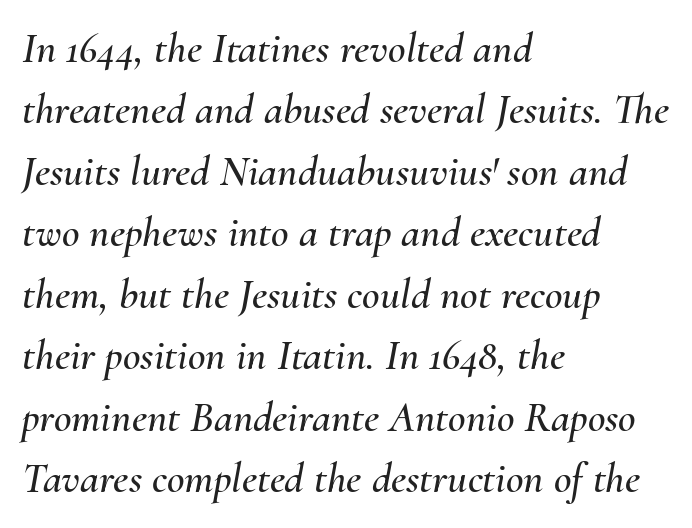
The image shows 43 px text type, italic (leaning right); set left-aligned, normal line spacing (1.43x), normal letter spacing, not underlined; medium stroke contrast and a small x-height.
